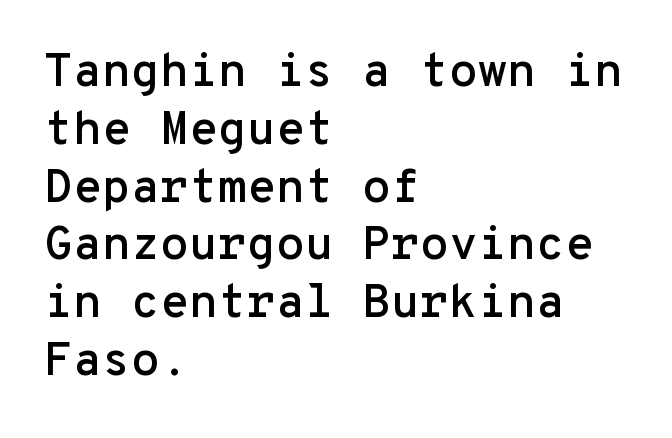
Q: Is the text italic (slanted)? A: No, it is upright.
Q: Is the typeface a serif or a sans-serif typeface? A: Sans-serif.
Q: Is the text underlined? A: No.
Q: How is the paragraph aligned? A: Left-aligned.
Q: Is the spacing between letters normal or unusually wide? A: Normal.
Q: Width (condensed, normal, or wide)? A: Normal.
Q: Stroke contrast? A: Low.
Q: x-height? A: Medium.
Q: Monospaced? A: Yes.
